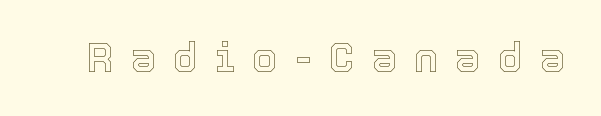
{"italic": "no", "width": "normal", "x_height": "medium", "monospaced": "no", "underline": "no", "letter_spacing": "wide", "letter_spacing_em": 0.44, "glyph_px": 40}
